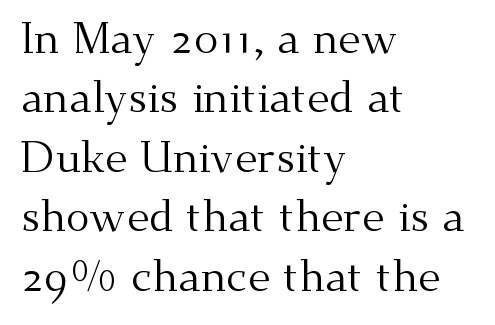
Characters remain perfectly vertical along every line. Only glyphs here, with clear space below each row. Leading matches the norm, producing a regular column. Do the characters align in a grid? No, the font is proportional. Typeset ragged right — the left edge is the straight one. Weight: regular or lighter.
